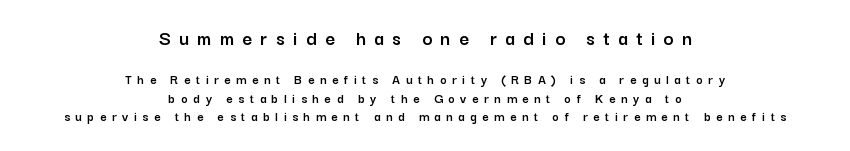
Q: Is the text italic (slanted)? A: No, it is upright.
Q: Is the text underlined? A: No.
Q: How is the paragraph aligned? A: Centered.
Q: Is the spacing between letters normal or unusually wide? A: Unusually wide.
Q: Is the spacing between lines tight, normal or loose? A: Normal.
Q: Which block of text is set in a larger size, the first (top) or the second (bottom)? A: The first (top) one.
